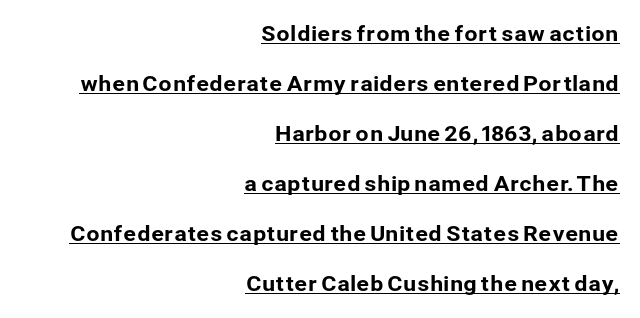
Q: Is the text italic (slanted)? A: No, it is upright.
Q: Is the text underlined? A: Yes.
Q: How is the paragraph aligned? A: Right-aligned.
Q: Is the spacing between letters normal or unusually wide? A: Normal.
Q: Is the spacing between lines tight, normal or loose? A: Loose.
